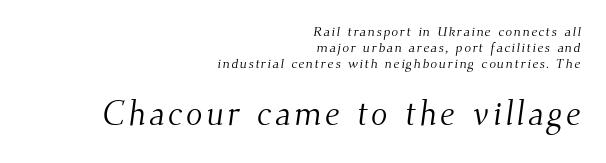
The image shows 34 px light serif type; set right-aligned, tight line spacing (1.14x), not underlined; the second (bottom) block is 2.43x larger; medium stroke contrast and a small x-height.
